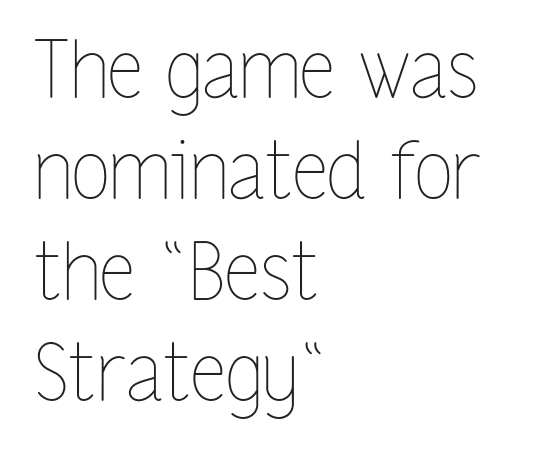
Q: Is the text bold? A: No.
Q: Is the text italic (slanted)? A: No, it is upright.
Q: Is the text underlined? A: No.
Q: How is the paragraph aligned? A: Left-aligned.
Q: Is the spacing between letters normal or unusually wide? A: Normal.
Q: Is the spacing between lines tight, normal or loose? A: Normal.
Q: Width (condensed, normal, or wide)? A: Condensed.
Q: Stroke contrast? A: Low.
Q: x-height? A: Medium.
Q: Monospaced? A: No.
